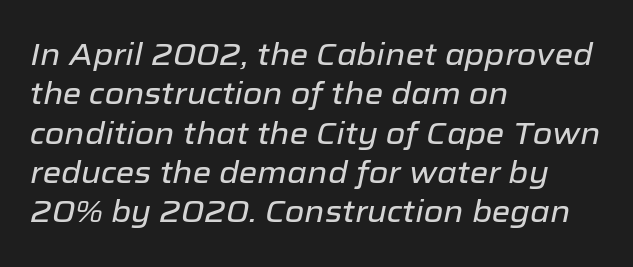
The image shows 30 px text type, italic (leaning right); set left-aligned, normal line spacing (1.31x), normal letter spacing, not underlined; low stroke contrast and a medium x-height.
